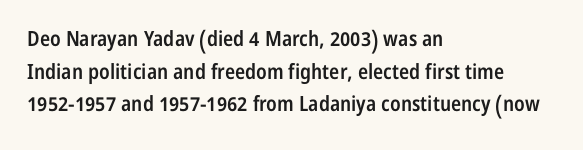
Q: Is the text bold? A: Semi-bold.
Q: Is the text italic (slanted)? A: No, it is upright.
Q: Is the text underlined? A: No.
Q: How is the paragraph aligned? A: Left-aligned.
Q: Is the spacing between letters normal or unusually wide? A: Normal.
Q: Is the spacing between lines tight, normal or loose? A: Normal.
